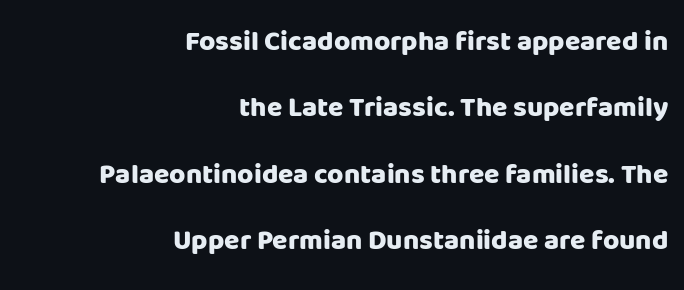
Q: Is the text bold? A: Yes.
Q: Is the text italic (slanted)? A: No, it is upright.
Q: Is the typeface a serif or a sans-serif typeface? A: Sans-serif.
Q: Is the text underlined? A: No.
Q: How is the paragraph aligned? A: Right-aligned.
Q: Is the spacing between letters normal or unusually wide? A: Normal.
Q: Is the spacing between lines tight, normal or loose? A: Loose.
Q: Width (condensed, normal, or wide)? A: Normal.
Q: Stroke contrast? A: Low.
Q: x-height? A: Large.
Q: Monospaced? A: No.
